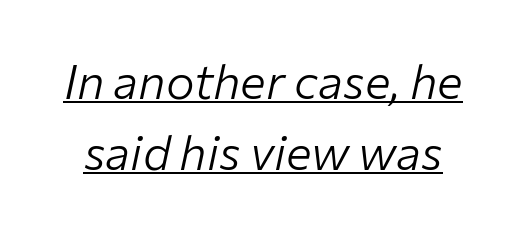
Decoration check: the copy is underlined. What's the leading like? Ordinary, nothing unusual. Varying glyph widths throughout — classic text-font behaviour. Observe the ordinary spacing: letters are neighbours, not strangers. Would a proofreader flag this as italicized? Yes. These glyphs show unthickened strokes, regular width or finer.
